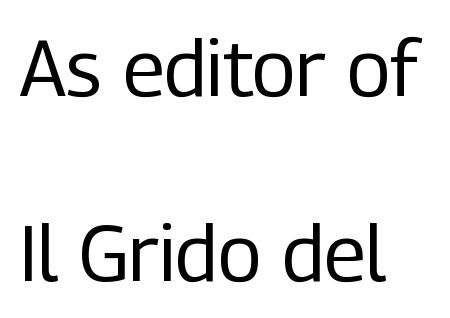
{"serif": "no", "italic": "no", "bold": "no", "weight": "regular", "width": "condensed", "stroke_contrast": "low", "x_height": "medium", "monospaced": "no", "underline": "no", "align": "left", "line_spacing": "loose", "line_spacing_ratio": 2.34, "letter_spacing": "normal", "letter_spacing_em": 0.0, "glyph_px": 79}
